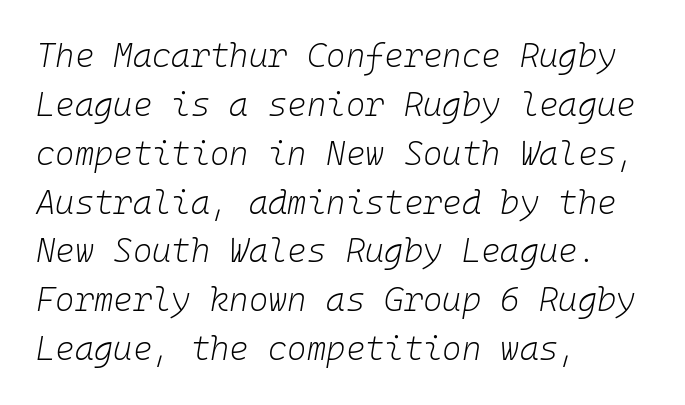
{"italic": "yes", "lean": "right", "slant_degrees": 10, "bold": "no", "weight": "light", "width": "normal", "stroke_contrast": "low", "x_height": "medium", "monospaced": "yes", "underline": "no", "align": "left", "line_spacing": "normal", "line_spacing_ratio": 1.48, "letter_spacing": "normal", "letter_spacing_em": 0.0, "glyph_px": 33}
